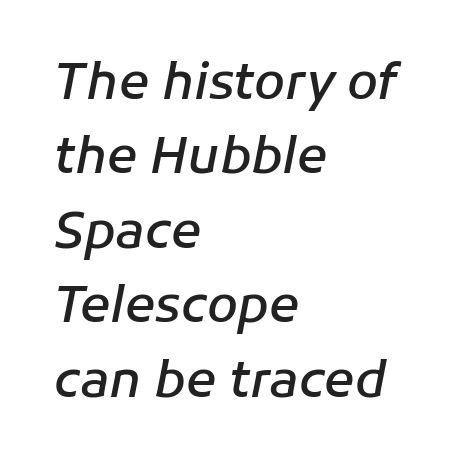
{"italic": "yes", "lean": "right", "slant_degrees": 11, "bold": "semi", "weight": "semibold", "width": "normal", "stroke_contrast": "low", "x_height": "medium", "monospaced": "no", "underline": "no", "align": "left", "line_spacing": "normal", "line_spacing_ratio": 1.49, "letter_spacing": "normal", "letter_spacing_em": 0.0, "glyph_px": 50}
